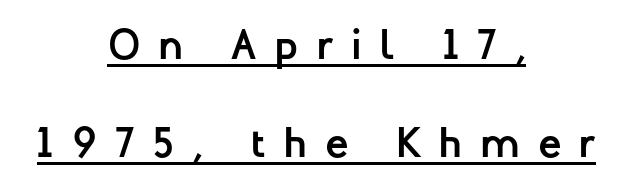
A great deal of white space separates one row of letters from the next. Check the space under the baseline: a stroke is drawn there. Regarding serifs, this sample does without them. Upright lettering throughout.
